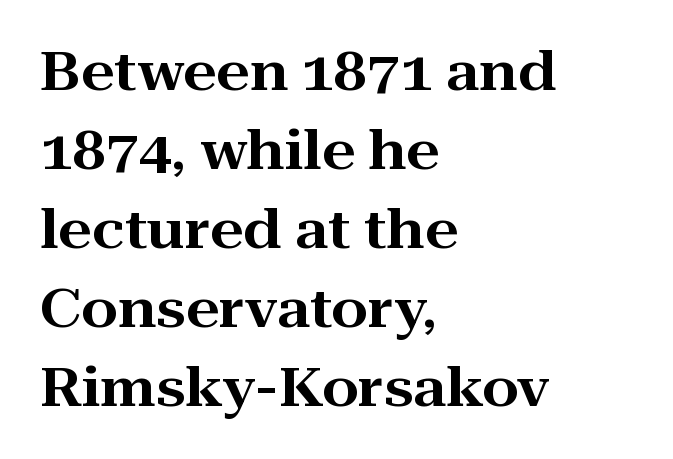
The image shows 53 px wide serif type, upright; set left-aligned, normal line spacing (1.49x), normal letter spacing, not underlined; high stroke contrast and a medium x-height.
